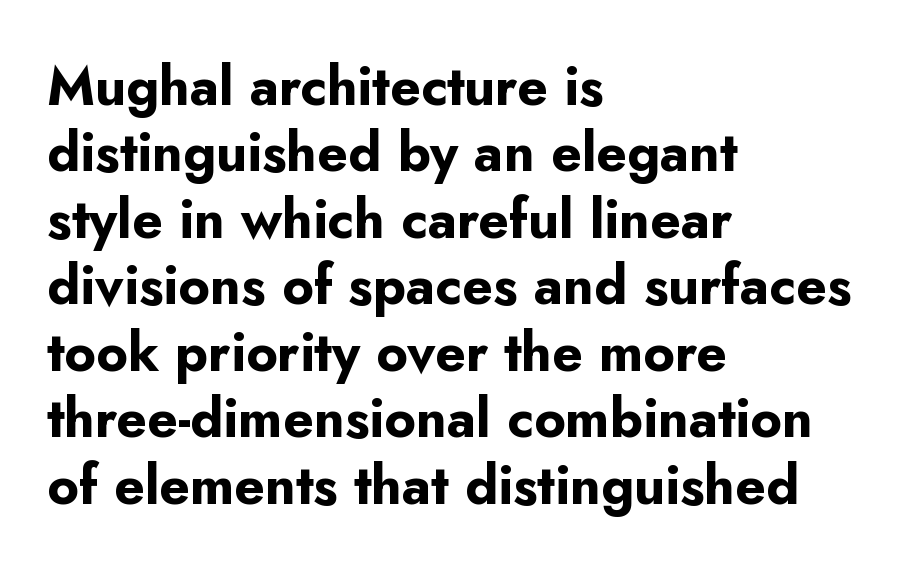
The image shows 54 px bold sans-serif type, upright; set left-aligned, line spacing 1.23x, normal letter spacing, not underlined; low stroke contrast and a small x-height.
